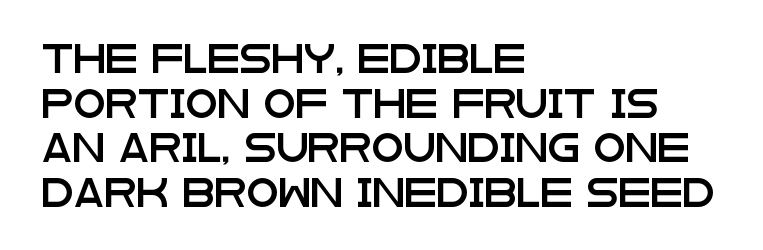
Q: Is the text italic (slanted)? A: No, it is upright.
Q: Is the typeface a serif or a sans-serif typeface? A: Sans-serif.
Q: Is the text underlined? A: No.
Q: How is the paragraph aligned? A: Left-aligned.
Q: Is the spacing between letters normal or unusually wide? A: Normal.
Q: Is the spacing between lines tight, normal or loose? A: Normal.
Q: Width (condensed, normal, or wide)? A: Wide.
Q: Stroke contrast? A: Low.
Q: x-height? A: Large.
Q: Monospaced? A: No.
